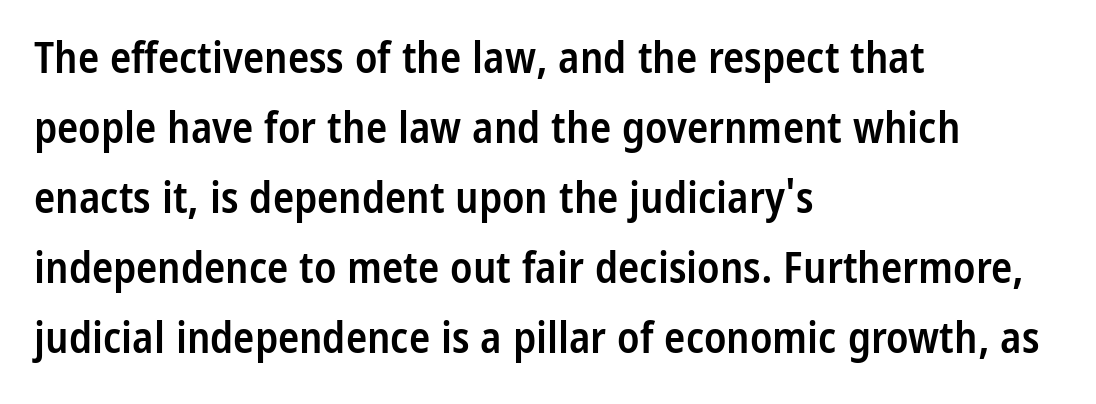
The image shows 44 px semibold, condensed sans-serif type, upright; set left-aligned, normal line spacing (1.59x), normal letter spacing, not underlined; low stroke contrast and a medium x-height.
